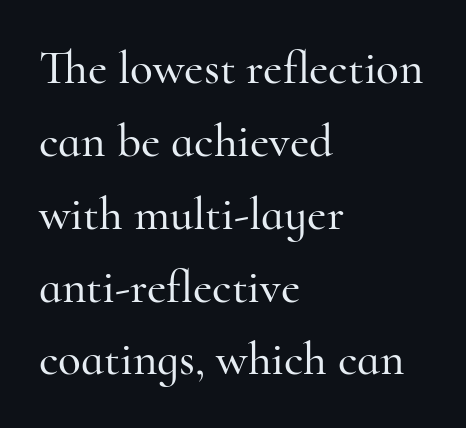
{"serif": "yes", "italic": "no", "width": "normal", "stroke_contrast": "high", "x_height": "small", "monospaced": "no", "underline": "no", "align": "left", "line_spacing": "normal", "line_spacing_ratio": 1.55, "letter_spacing": "normal", "letter_spacing_em": 0.0, "glyph_px": 47}
